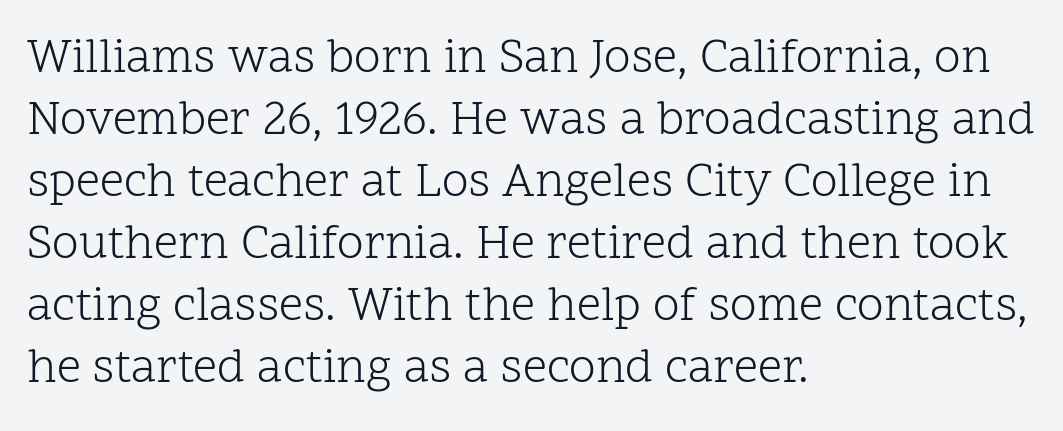
Varying glyph widths throughout — classic text-font behaviour. The passage shown is not underscored anywhere. Nobody touched the tracking dial on this one. This sample uses an upright cut, with every glyph sitting square on the baseline. A normal amount of white space separates one row of letters from the next.
